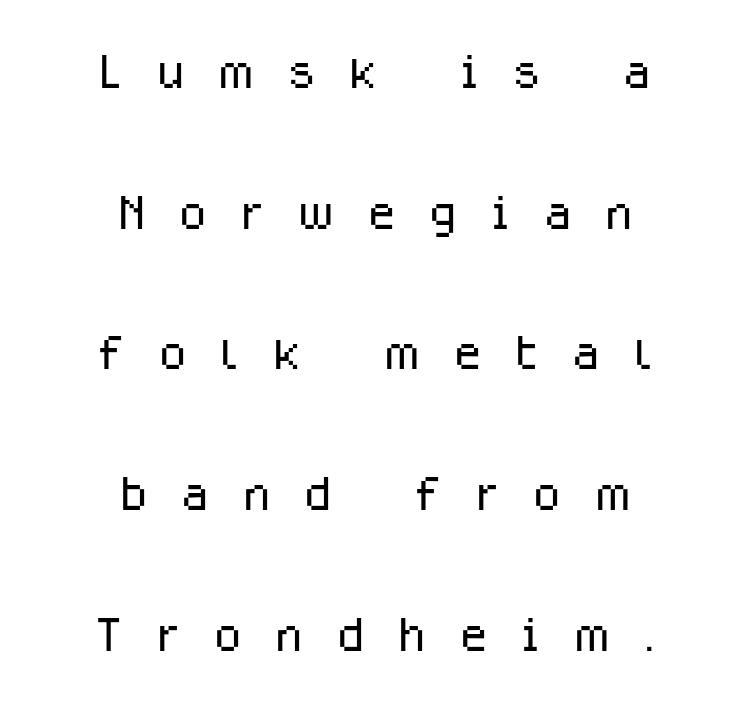
Q: Is the text bold? A: No.
Q: Is the text italic (slanted)? A: No, it is upright.
Q: Is the typeface a serif or a sans-serif typeface? A: Sans-serif.
Q: Is the text underlined? A: No.
Q: How is the paragraph aligned? A: Centered.
Q: Is the spacing between letters normal or unusually wide? A: Unusually wide.
Q: Is the spacing between lines tight, normal or loose? A: Loose.
Q: Width (condensed, normal, or wide)? A: Normal.
Q: Stroke contrast? A: Low.
Q: x-height? A: Medium.
Q: Monospaced? A: No.
